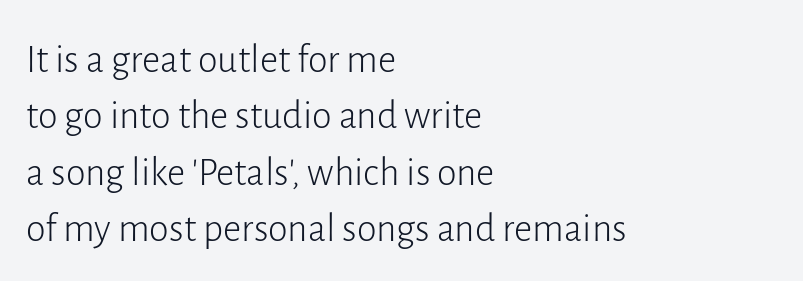
Baseline-to-baseline distance is the conventional proportion of letter height. Inter-character spacing is left at the font's built-in metrics. The letters look calm and open, with moderate or lighter stems. Spacing verdict: proportional, widths tailored to each character. Typographically, this falls in the sans-serif category. Where is the straight margin? On the left.
